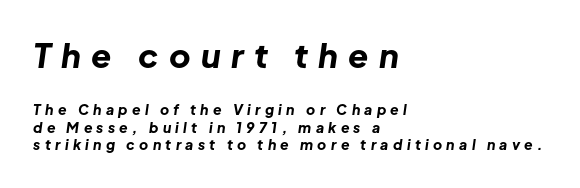
The image shows 33 px bold type, italic (leaning right); set left-aligned, line spacing 1.24x, unusually wide letter spacing (+0.31 em), not underlined; the first (top) block is 2.36x larger; low stroke contrast and a medium x-height.
